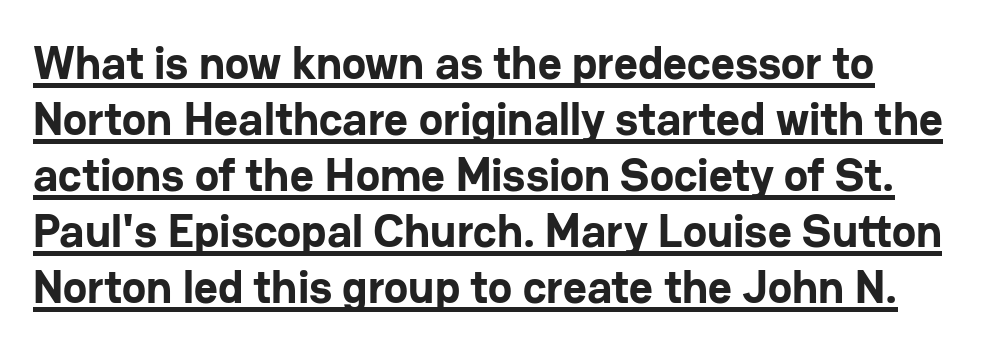
Looks like regular typesetting: each glyph gets only the width it needs. This sample uses a sans-serif face. Plenty of ink on the page — the face is bold. Every stem runs plumb, perpendicular to the baseline. Does a line run under the words? Yes, clearly. Letter spacing: default.
